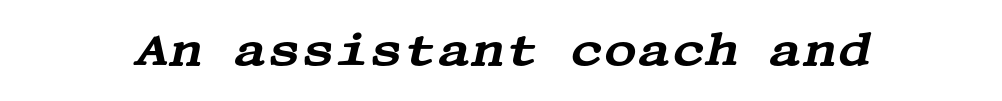
A clean baseline with only descenders dipping below it. The face used here is seriffed, in the tradition of book romans. These lines were composed using italics. Letter spacing: default.
